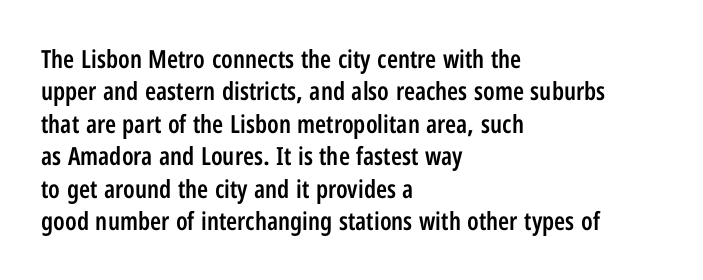
The type is set solid horizontally, with unmodified tracking. Check the space under the baseline: it is left empty. In terms of weight, the rendering is demibold, just under bold. This is the regular roman posture of the typeface.
